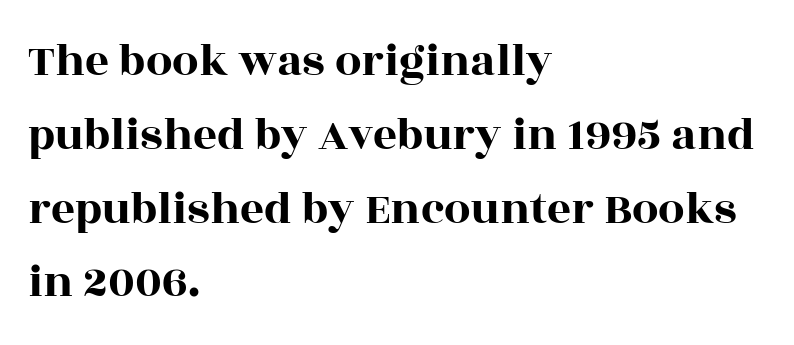
{"serif": "yes", "italic": "no", "width": "wide", "x_height": "large", "monospaced": "no", "underline": "no", "align": "left", "line_spacing": "normal", "line_spacing_ratio": 1.57, "letter_spacing": "normal", "letter_spacing_em": 0.0, "glyph_px": 47}
